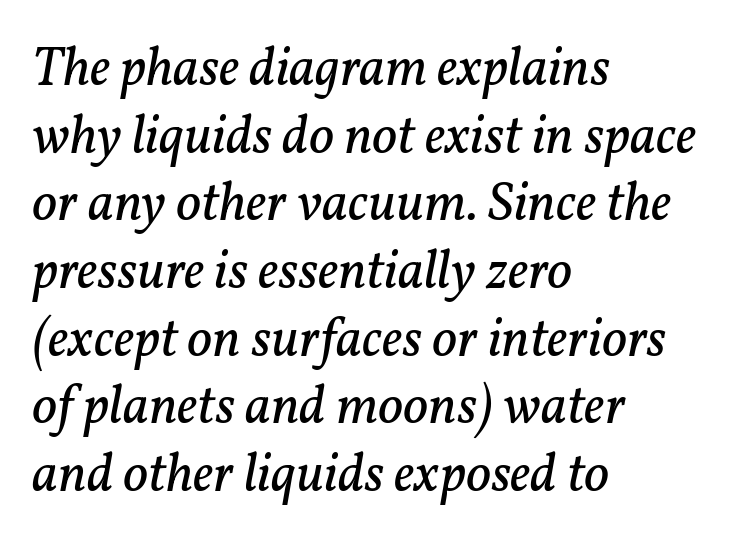
The image shows 55 px regular-weight serif type, italic (leaning right); set left-aligned, line spacing 1.23x, normal letter spacing, not underlined; low stroke contrast and a medium x-height.
